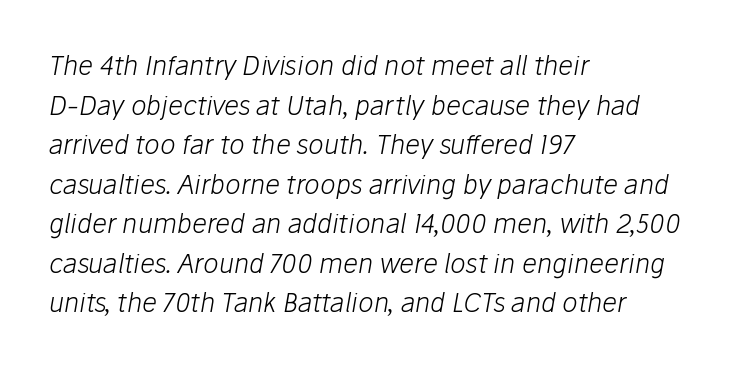
Q: Is the text bold? A: No.
Q: Is the text italic (slanted)? A: Yes, it leans right by about 10 degrees.
Q: Is the text underlined? A: No.
Q: How is the paragraph aligned? A: Left-aligned.
Q: Is the spacing between letters normal or unusually wide? A: Normal.
Q: Is the spacing between lines tight, normal or loose? A: Normal.
